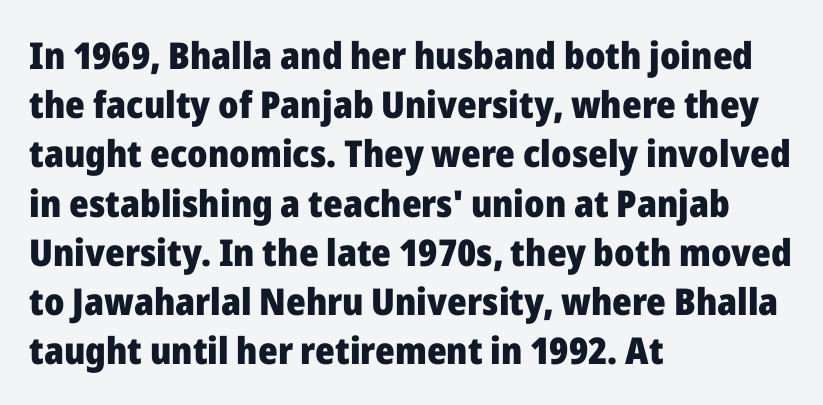
The image shows 37 px heavy sans-serif type, upright; set left-aligned, normal line spacing (1.33x), normal letter spacing, not underlined; low stroke contrast and a medium x-height.
